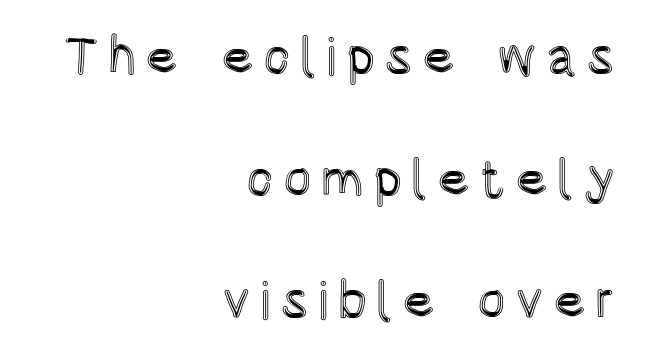
Is this a fixed-width face? No — the glyphs have proportional, varying widths. Does the leading feel generous? Absolutely, it's lavish. Teacher's note: observe the even right margin — that is flush-right alignment. In terms of posture, this sample is upright.
